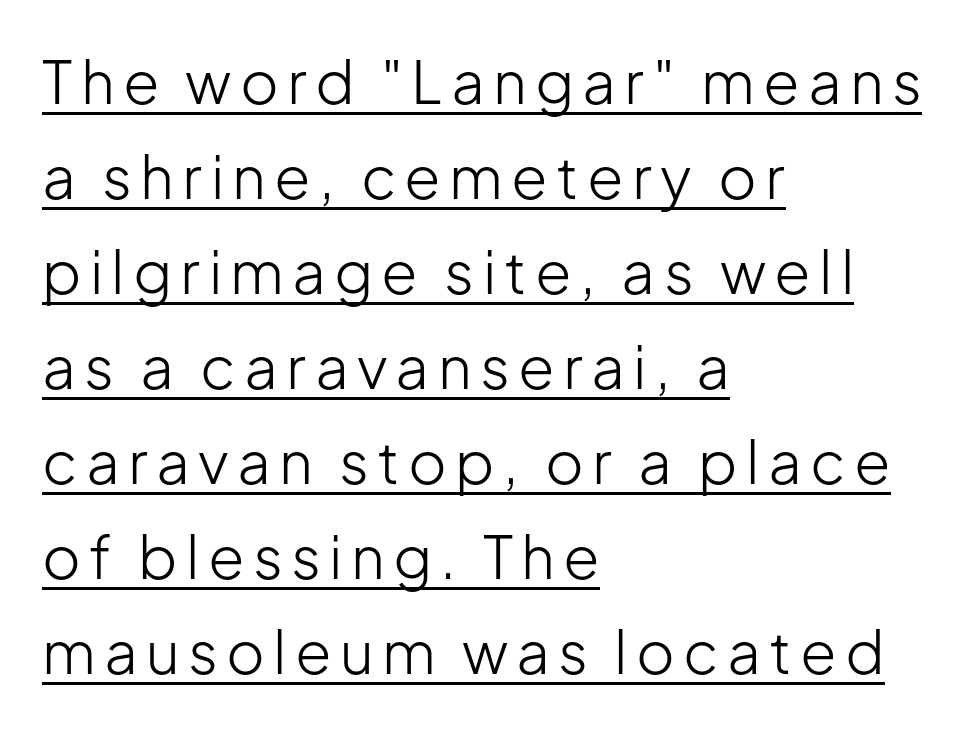
The letters carry no serifs — their stems end cleanly without finishing strokes. Successive baselines arrive at the customary interval. Posture: straight, roman, zero tilt. Line beginnings align vertically; line endings do not.
